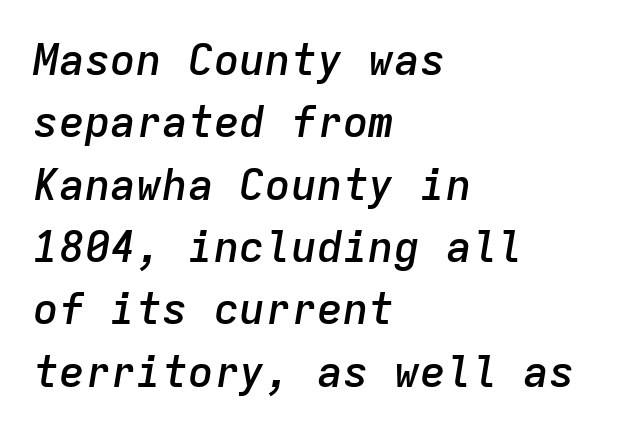
The rag falls on the right side of this text block. Compared with ordinary roman type, these characters are visibly tilted. Underline: absent. The letters sit at their default tracking, neither squeezed nor spread. Successive baselines arrive at the customary interval.
